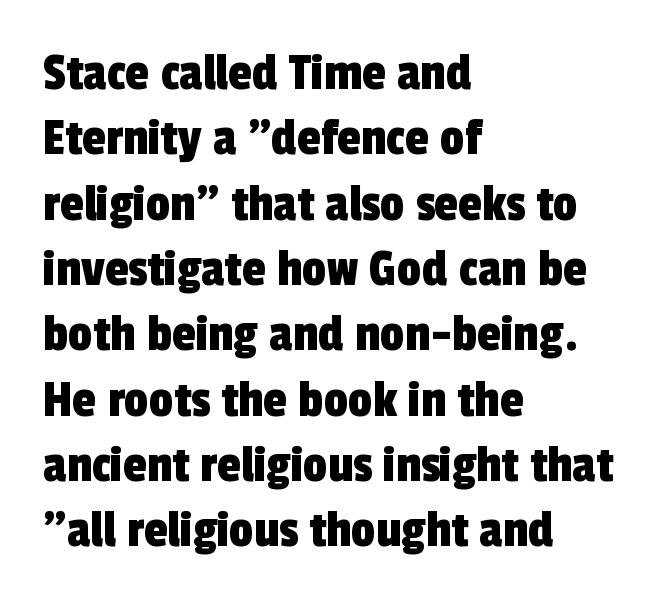
The image shows 54 px condensed sans-serif type; set left-aligned, line spacing 1.21x, normal letter spacing, not underlined; a medium x-height.
